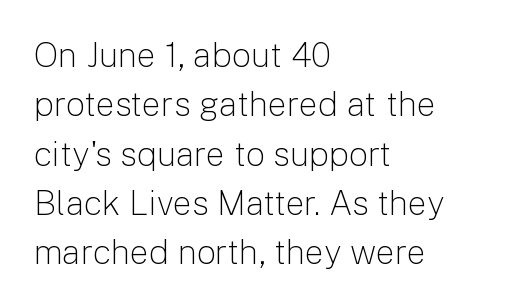
This block has exactly the height ordinary leading produces. The typeface chosen for these lines omits serifs. A student would call this left alignment; a typographer would say flush left, rag right. The passage shown is typed in a proportional face where columns would drift. Bold? No — there's no thickening of the strokes. You can tell it's not italic because the verticals are truly vertical.
